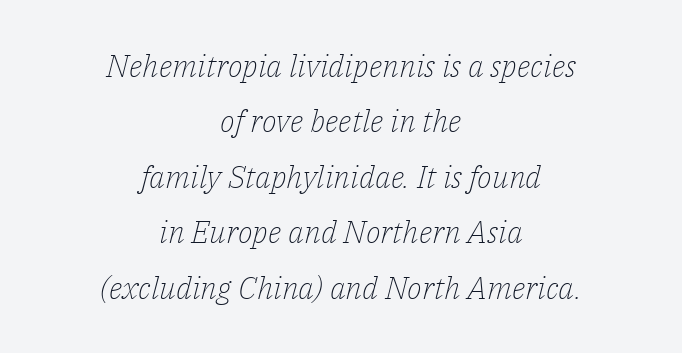
{"serif": "yes", "italic": "yes", "lean": "right", "slant_degrees": 14, "bold": "no", "weight": "light", "width": "normal", "stroke_contrast": "low", "x_height": "medium", "monospaced": "no", "underline": "no", "align": "center", "line_spacing_ratio": 1.79, "letter_spacing": "normal", "letter_spacing_em": 0.0, "glyph_px": 31}
